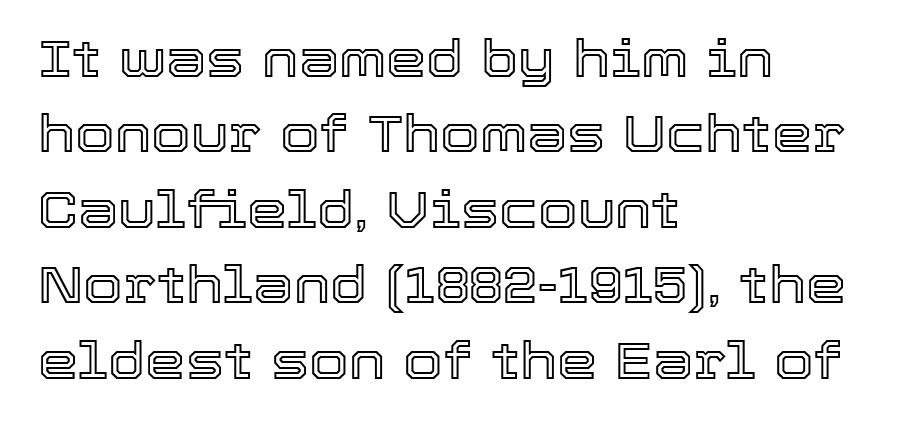
The image shows 51 px text type, upright; set left-aligned, normal line spacing (1.48x), normal letter spacing, not underlined; a medium x-height.
